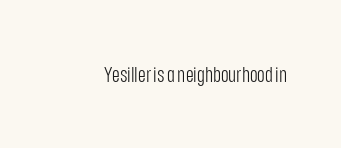
Q: Is the text bold? A: No.
Q: Is the text italic (slanted)? A: No, it is upright.
Q: Is the text underlined? A: No.
Q: Is the spacing between letters normal or unusually wide? A: Normal.
